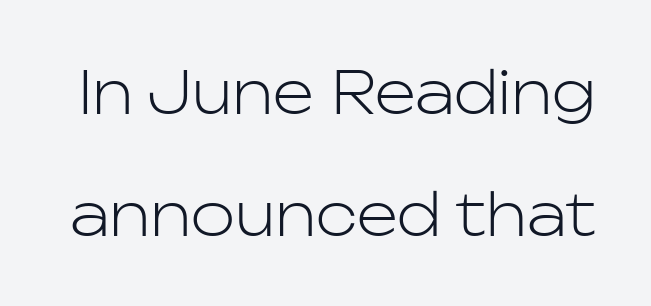
{"serif": "no", "italic": "no", "bold": "no", "weight": "light", "width": "normal", "stroke_contrast": "low", "x_height": "medium", "monospaced": "no", "underline": "no", "line_spacing": "loose", "line_spacing_ratio": 2.06, "letter_spacing": "normal", "letter_spacing_em": 0.0, "glyph_px": 59}
